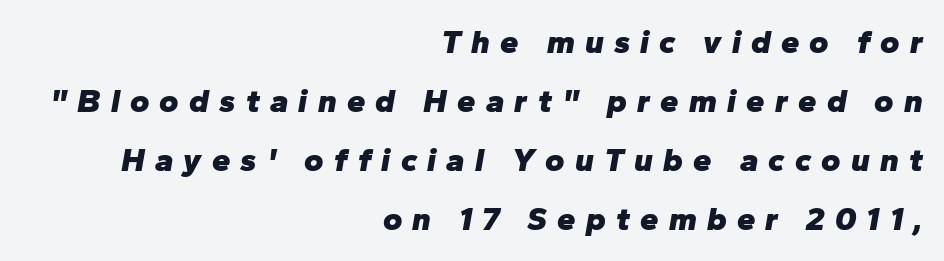
Character widths vary here, with narrow letters taking less room than wide ones. Heavy-handed strokes throughout: this text is bold. Honestly, the letter spacing is so wide it's the main thing you notice. The specimen omits any rule beneath the text block's lines. One-word summary of the alignment: right. There's an unmistakable incline to the writing here.
